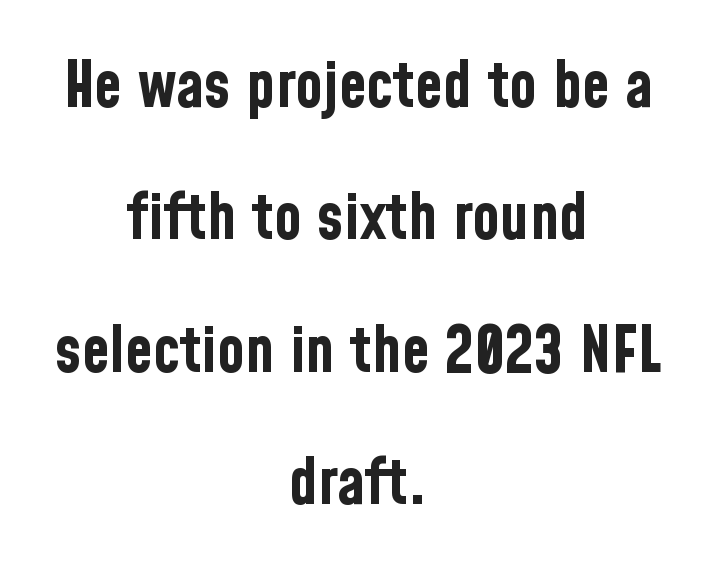
Q: Is the text bold? A: Yes.
Q: Is the text italic (slanted)? A: No, it is upright.
Q: Is the typeface a serif or a sans-serif typeface? A: Sans-serif.
Q: Is the text underlined? A: No.
Q: How is the paragraph aligned? A: Centered.
Q: Is the spacing between letters normal or unusually wide? A: Normal.
Q: Is the spacing between lines tight, normal or loose? A: Loose.
Q: Width (condensed, normal, or wide)? A: Condensed.
Q: Stroke contrast? A: Low.
Q: x-height? A: Medium.
Q: Monospaced? A: No.
